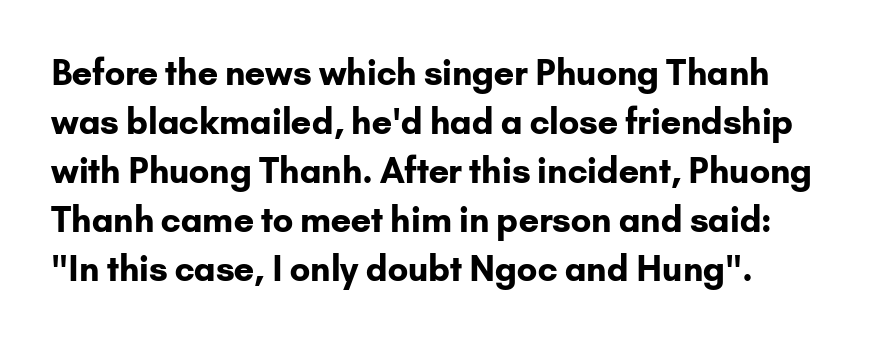
{"serif": "no", "italic": "no", "bold": "yes", "weight": "bold", "width": "normal", "stroke_contrast": "low", "x_height": "small", "monospaced": "no", "underline": "no", "line_spacing": "normal", "line_spacing_ratio": 1.44, "letter_spacing": "normal", "letter_spacing_em": 0.0, "glyph_px": 34}
